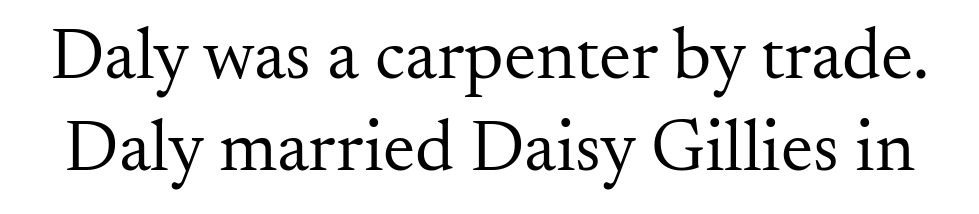
What kind of face is this? One with serifs. Letters have the restrained weight of plain body copy at most. The foot of each line stays bare and open. Do the characters align in a grid? No, the font is proportional. Standard letterfit; no display-style spreading of the glyphs. The rendering uses a moderate line-height, typical for paragraphs.
